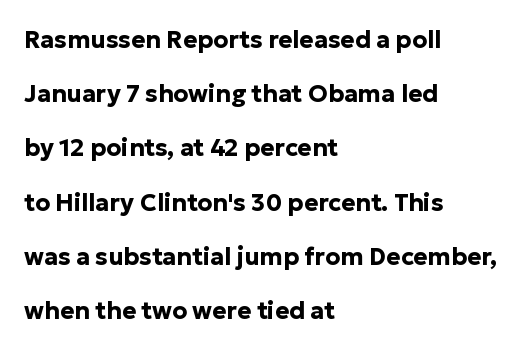
Q: Is the text bold? A: Yes.
Q: Is the text italic (slanted)? A: No, it is upright.
Q: Is the text underlined? A: No.
Q: How is the paragraph aligned? A: Left-aligned.
Q: Is the spacing between letters normal or unusually wide? A: Normal.
Q: Is the spacing between lines tight, normal or loose? A: Loose.
